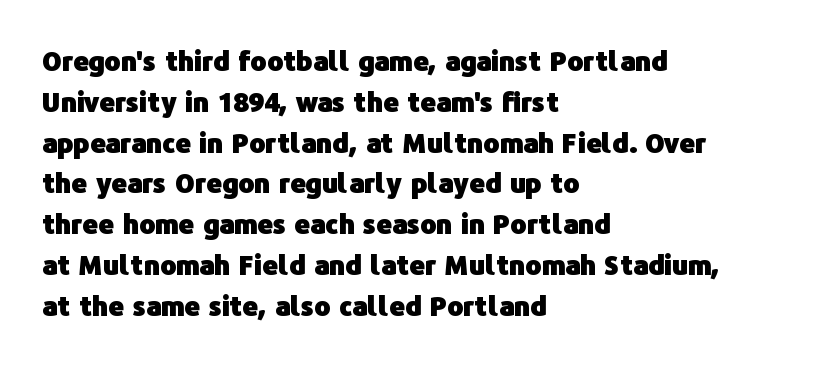
The image shows 27 px bold type, upright; set left-aligned, normal line spacing (1.51x), normal letter spacing, not underlined.
